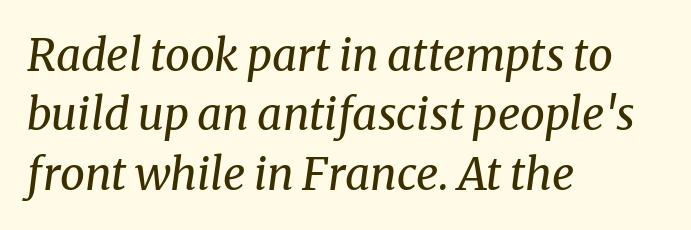
The image shows 44 px regular-weight serif type, italic (leaning right); set left-aligned, normal line spacing (1.35x), normal letter spacing, not underlined; medium stroke contrast and a medium x-height.
